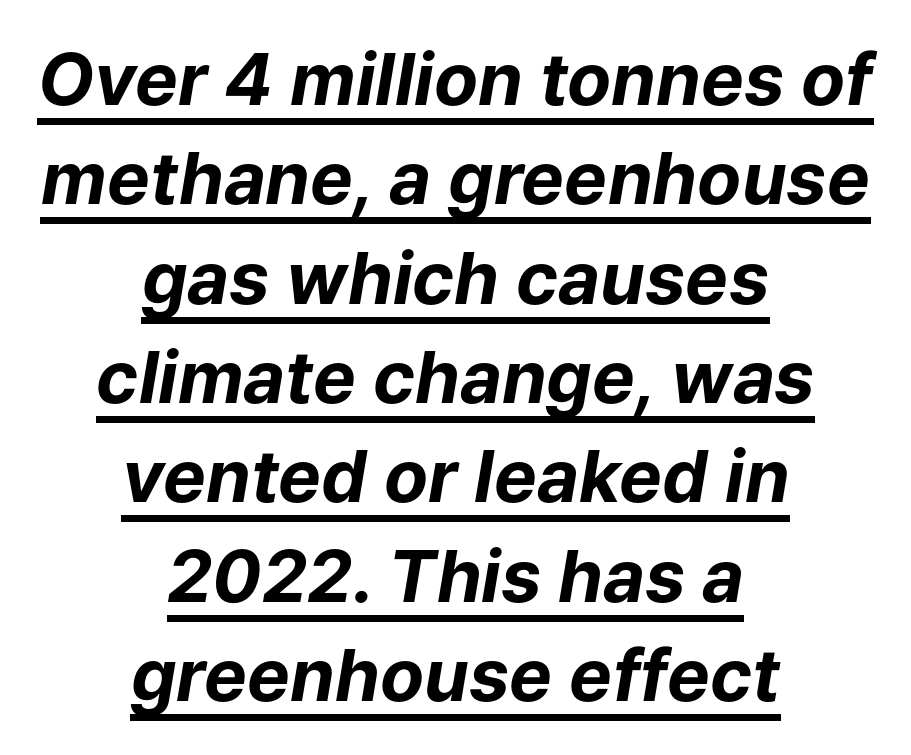
The image shows 72 px bold type, italic (leaning right); set centered, normal line spacing (1.38x), normal letter spacing, underlined; low stroke contrast and a medium x-height.
